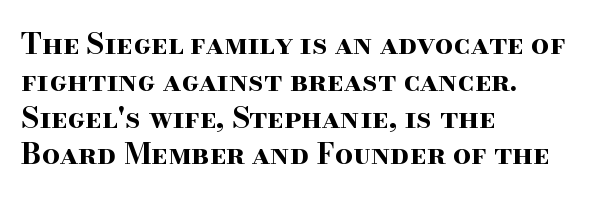
{"serif": "yes", "italic": "no", "bold": "yes", "weight": "bold", "width": "wide", "stroke_contrast": "high", "x_height": "small", "monospaced": "no", "underline": "no", "align": "left", "line_spacing": "normal", "line_spacing_ratio": 1.27, "letter_spacing": "normal", "letter_spacing_em": 0.0, "glyph_px": 29}
